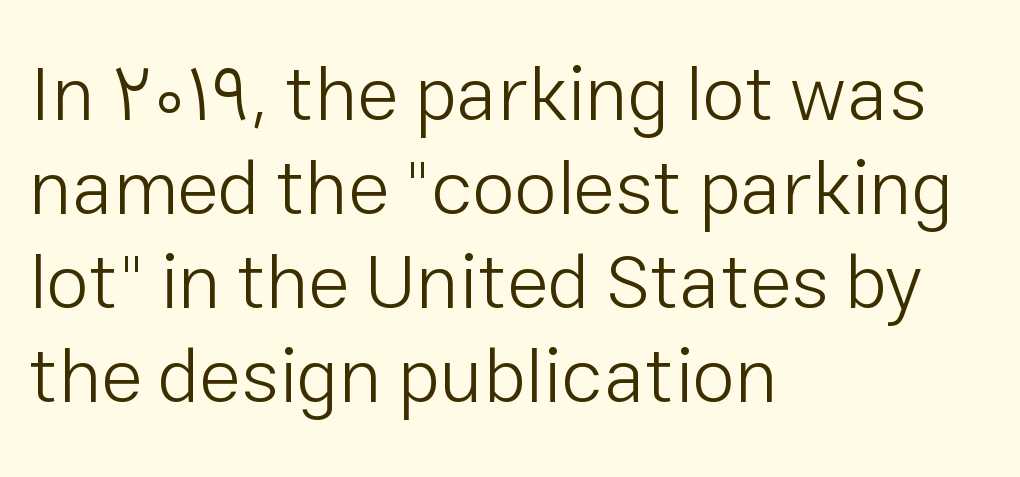
{"serif": "no", "italic": "no", "bold": "no", "weight": "light", "width": "normal", "stroke_contrast": "low", "x_height": "medium", "monospaced": "no", "underline": "no", "align": "left", "line_spacing_ratio": 1.22, "letter_spacing": "normal", "letter_spacing_em": 0.0, "glyph_px": 77}
